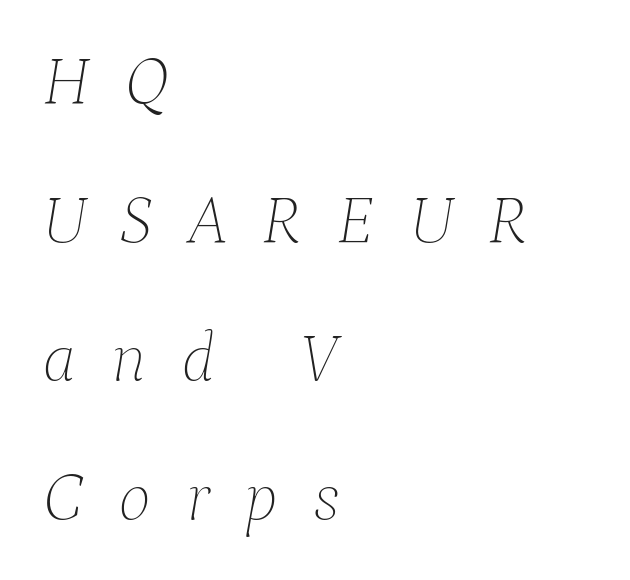
Q: Is the text bold? A: No.
Q: Is the text italic (slanted)? A: Yes, it leans right by about 9 degrees.
Q: Is the text underlined? A: No.
Q: How is the paragraph aligned? A: Left-aligned.
Q: Is the spacing between letters normal or unusually wide? A: Unusually wide.
Q: Is the spacing between lines tight, normal or loose? A: Loose.
Q: Width (condensed, normal, or wide)? A: Normal.
Q: Stroke contrast? A: Low.
Q: x-height? A: Medium.
Q: Monospaced? A: No.
